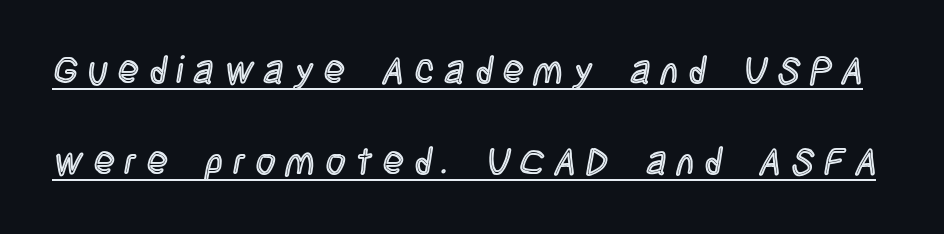
The image shows 38 px condensed type; set loose line spacing (2.39x), unusually wide letter spacing (+0.28 em), underlined; a large x-height.
